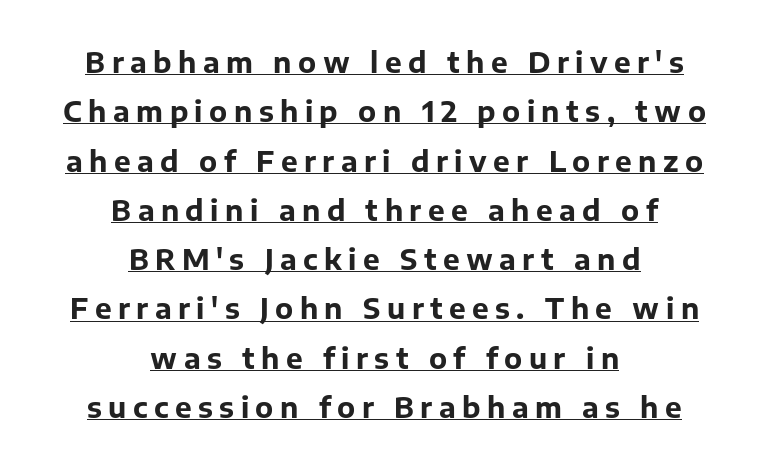
Note: no serifs on the glyphs. These lines stack symmetrically, like a column narrowing and widening about its center. This is the regular roman posture of the typeface. Decoration check: the copy is underlined. Character widths vary here, with narrow letters taking less room than wide ones.
